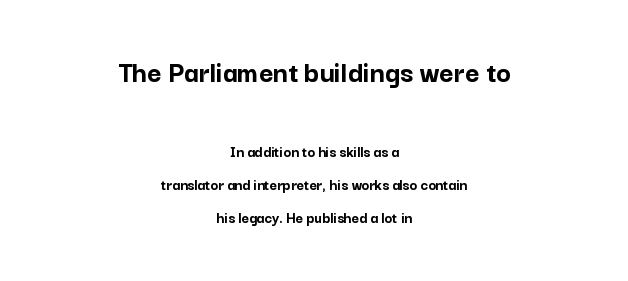
Characters follow at the spacing the type designer built in. These lines were composed using upright roman letters. The leading is generous, giving the passage an open texture. A dark, heavy texture on the line: the type is bold. The foot of each line stays bare and open.
